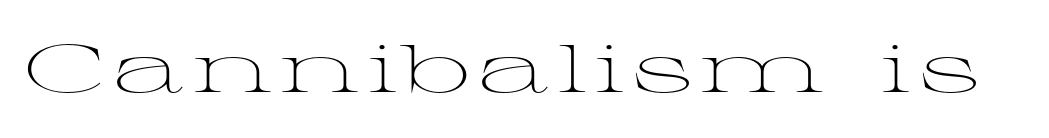
Each letter's strokes conclude with small projecting serifs. Ink coverage per letter is moderate at most. Ordinary non-slanted type is in use. The rendering uses natural spacing where letterforms have individual widths.
